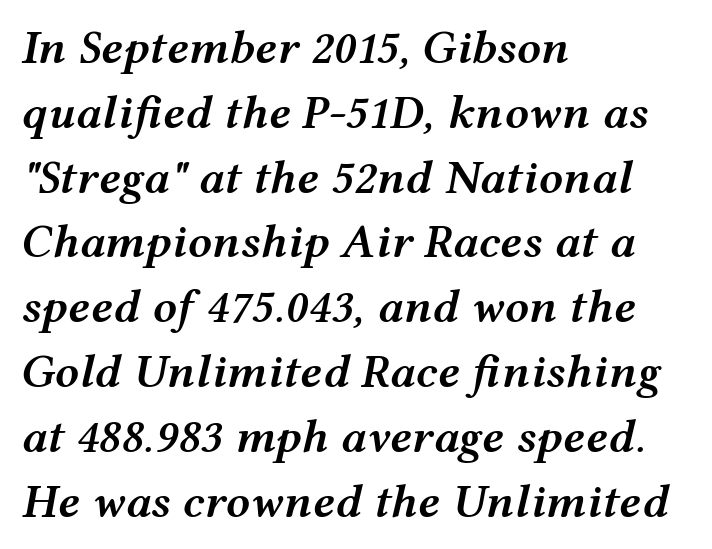
{"italic": "yes", "lean": "right", "slant_degrees": 12, "bold": "semi", "weight": "semibold", "width": "wide", "stroke_contrast": "medium", "x_height": "medium", "monospaced": "no", "underline": "no", "align": "left", "line_spacing": "normal", "line_spacing_ratio": 1.35, "letter_spacing": "normal", "letter_spacing_em": 0.0, "glyph_px": 48}
